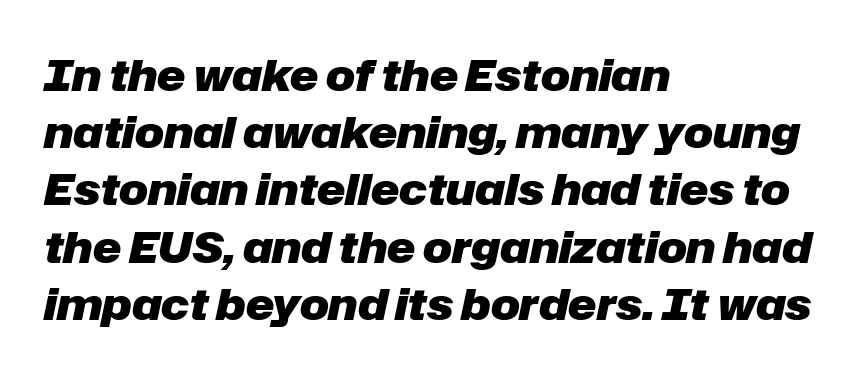
{"italic": "yes", "lean": "right", "slant_degrees": 12, "bold": "yes", "weight": "heavy", "width": "normal", "stroke_contrast": "low", "x_height": "medium", "monospaced": "no", "underline": "no", "align": "left", "line_spacing": "normal", "line_spacing_ratio": 1.33, "letter_spacing": "normal", "letter_spacing_em": 0.0, "glyph_px": 43}
